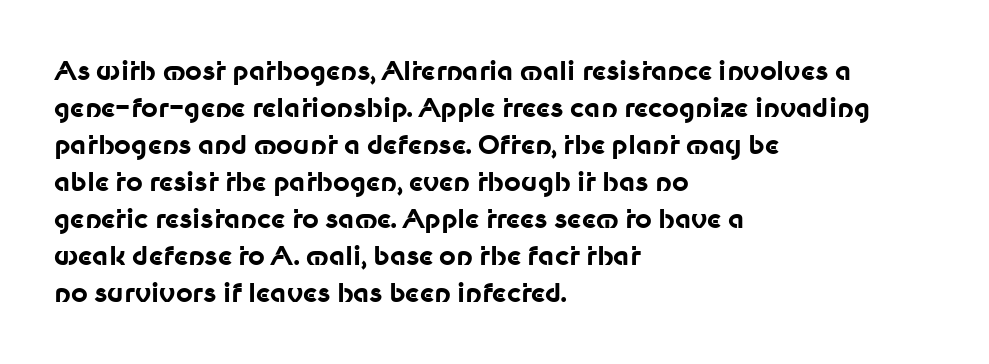
{"italic": "no", "bold": "yes", "underline": "no", "align": "left", "line_spacing": "normal", "line_spacing_ratio": 1.42, "letter_spacing": "normal", "letter_spacing_em": 0.0, "glyph_px": 26}
